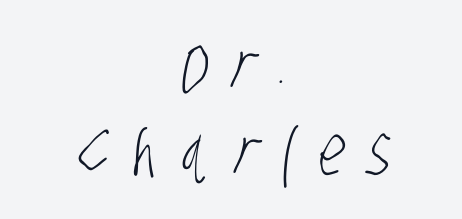
Q: Is the text bold? A: No.
Q: Is the typeface a serif or a sans-serif typeface? A: Sans-serif.
Q: Is the text underlined? A: No.
Q: How is the paragraph aligned? A: Centered.
Q: Is the spacing between letters normal or unusually wide? A: Unusually wide.
Q: Is the spacing between lines tight, normal or loose? A: Normal.
Q: Width (condensed, normal, or wide)? A: Condensed.
Q: Stroke contrast? A: Low.
Q: x-height? A: Large.
Q: Monospaced? A: No.
